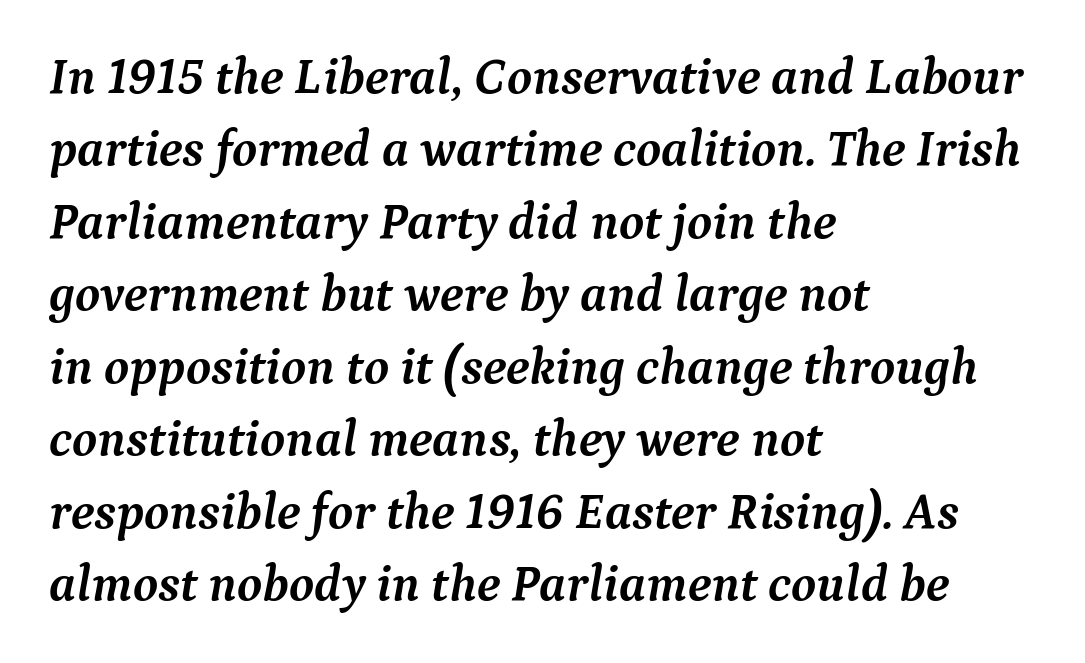
Successive baselines arrive at the customary interval. Spacing verdict: proportional, widths tailored to each character. Caption: standard tracking, unaltered. This sample uses an oblique cut, with every glyph tilted off the vertical. Chunky letters — that's bold for sure.
